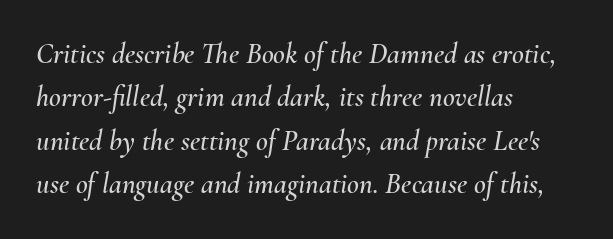
{"italic": "yes", "lean": "right", "slant_degrees": 10, "width": "normal", "stroke_contrast": "medium", "x_height": "small", "monospaced": "no", "underline": "no", "align": "left", "line_spacing": "normal", "line_spacing_ratio": 1.5, "letter_spacing": "normal", "letter_spacing_em": 0.0, "glyph_px": 29}
